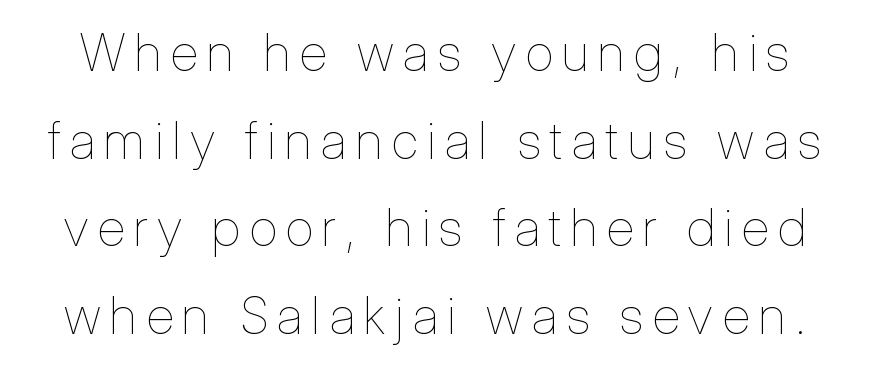
Q: Is the text bold? A: No.
Q: Is the text italic (slanted)? A: No, it is upright.
Q: Is the text underlined? A: No.
Q: Width (condensed, normal, or wide)? A: Condensed.
Q: Stroke contrast? A: Low.
Q: x-height? A: Medium.
Q: Monospaced? A: No.
